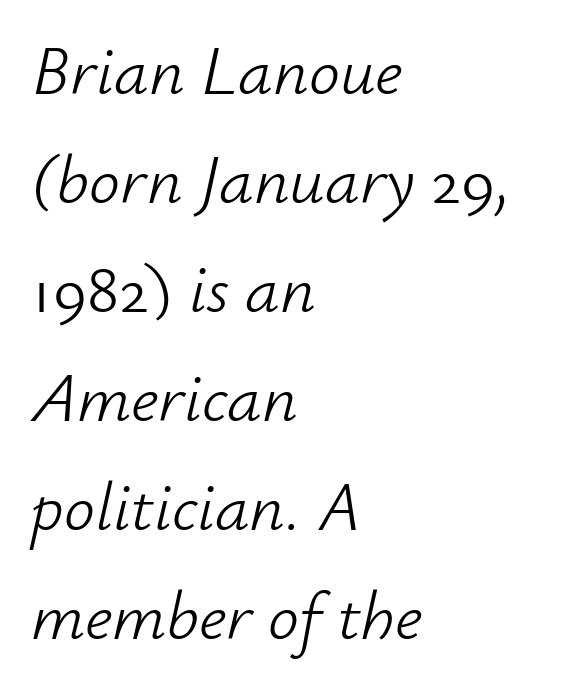
Q: Is the text bold? A: No.
Q: Is the text italic (slanted)? A: Yes, it leans right by about 12 degrees.
Q: Is the text underlined? A: No.
Q: How is the paragraph aligned? A: Left-aligned.
Q: Is the spacing between letters normal or unusually wide? A: Normal.
Q: Is the spacing between lines tight, normal or loose? A: Normal.
Q: Width (condensed, normal, or wide)? A: Normal.
Q: Stroke contrast? A: Low.
Q: x-height? A: Small.
Q: Monospaced? A: No.
